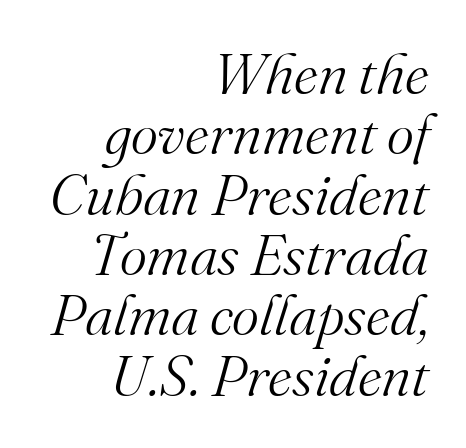
Q: Is the text bold? A: No.
Q: Is the text italic (slanted)? A: Yes, it leans right by about 16 degrees.
Q: Is the typeface a serif or a sans-serif typeface? A: Serif.
Q: Is the text underlined? A: No.
Q: How is the paragraph aligned? A: Right-aligned.
Q: Is the spacing between letters normal or unusually wide? A: Normal.
Q: Is the spacing between lines tight, normal or loose? A: Tight.
Q: Width (condensed, normal, or wide)? A: Normal.
Q: Stroke contrast? A: Medium.
Q: x-height? A: Small.
Q: Monospaced? A: No.
